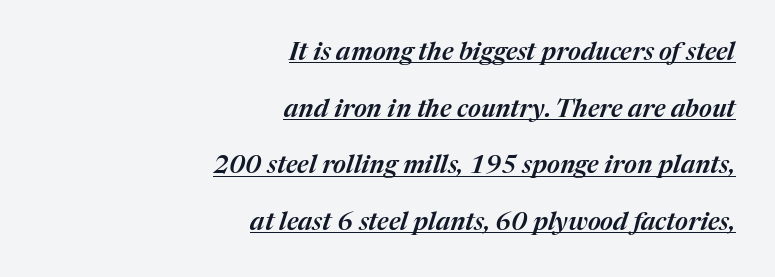
{"italic": "yes", "lean": "right", "slant_degrees": 17, "underline": "yes", "align": "right", "line_spacing": "loose", "line_spacing_ratio": 2.27, "letter_spacing": "normal", "letter_spacing_em": 0.0, "glyph_px": 25}
